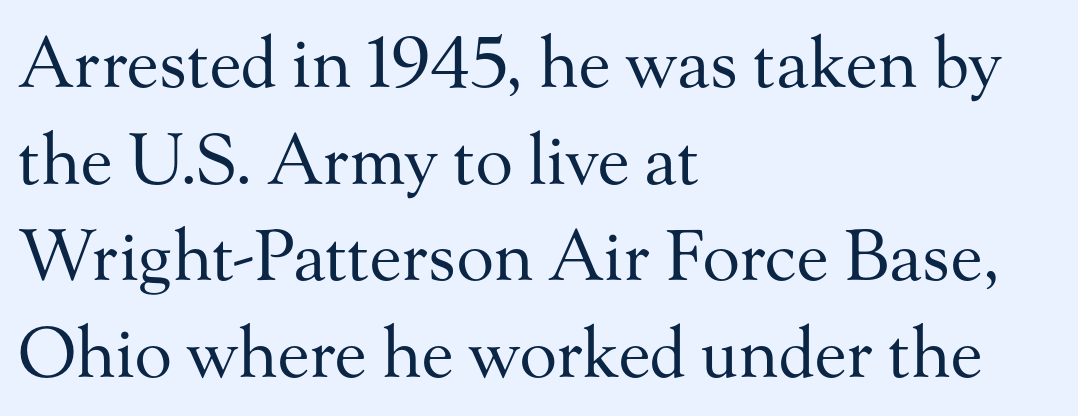
Posture: upright roman. The letters advance in unequal steps, a hallmark of proportional type. The weight tops out at a normal text grade. Bare-footed words on every line. Characters follow at the spacing the type designer built in.
